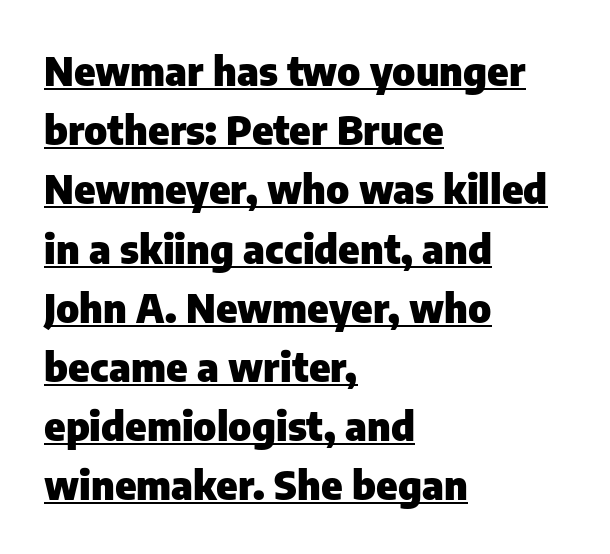
Q: Is the text bold? A: Yes.
Q: Is the text italic (slanted)? A: No, it is upright.
Q: Is the typeface a serif or a sans-serif typeface? A: Sans-serif.
Q: Is the text underlined? A: Yes.
Q: How is the paragraph aligned? A: Left-aligned.
Q: Is the spacing between letters normal or unusually wide? A: Normal.
Q: Is the spacing between lines tight, normal or loose? A: Normal.
Q: Width (condensed, normal, or wide)? A: Normal.
Q: Stroke contrast? A: Low.
Q: x-height? A: Medium.
Q: Monospaced? A: No.
